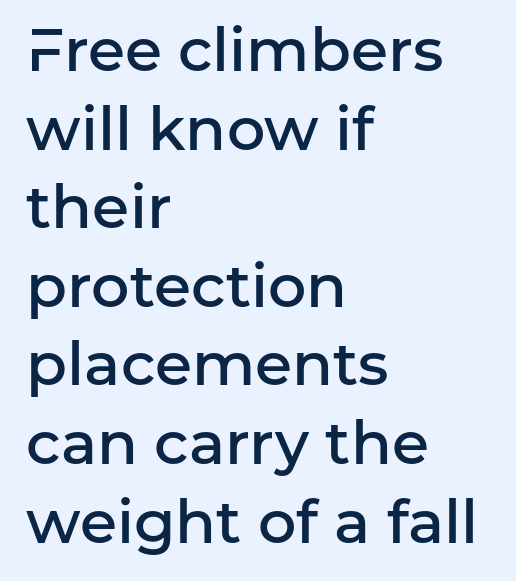
A roman cut, with each character standing at attention. Here the designer chose a conventional face with non-uniform glyph widths. A typesetter would label this face a sans. These words are printed semibold, heavier than regular yet not bold. Each word holds together tightly as a unit, with standard inter-letter gaps. The ragged edge is on the right, which tells us the setting is flush left.
